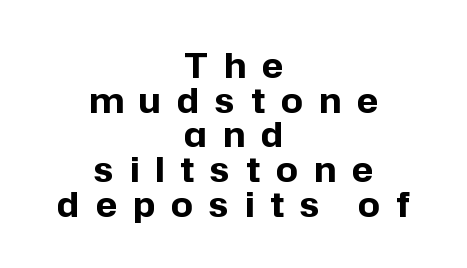
{"serif": "no", "italic": "no", "bold": "yes", "weight": "bold", "width": "normal", "stroke_contrast": "low", "x_height": "medium", "monospaced": "no", "underline": "no", "align": "center", "line_spacing": "tight", "line_spacing_ratio": 1.02, "letter_spacing": "wide", "letter_spacing_em": 0.48, "glyph_px": 34}
